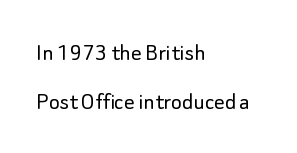
{"italic": "no", "bold": "no", "underline": "no", "align": "left", "line_spacing_ratio": 1.88, "letter_spacing": "normal", "letter_spacing_em": 0.0, "glyph_px": 26}
